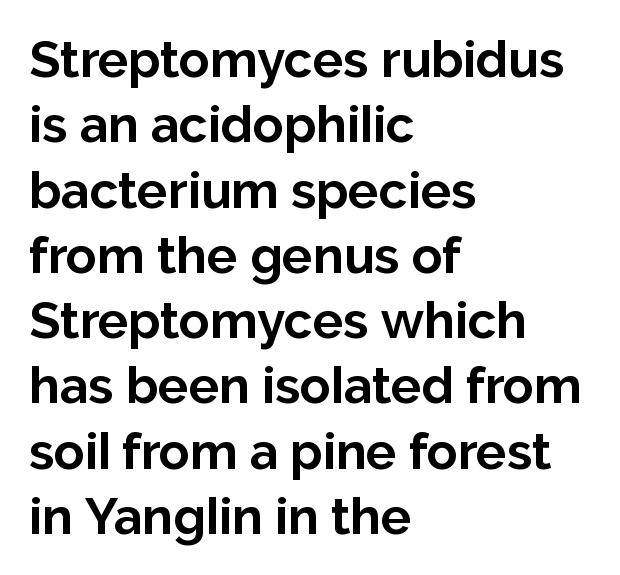
The image shows 51 px bold sans-serif type, upright; set left-aligned, normal line spacing (1.28x), normal letter spacing, not underlined; low stroke contrast and a medium x-height.
